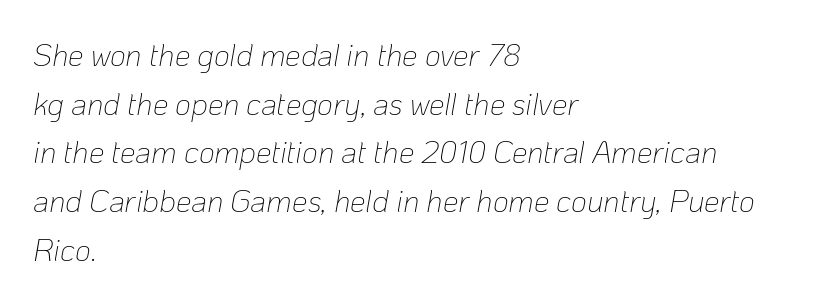
{"italic": "yes", "lean": "right", "slant_degrees": 10, "bold": "no", "weight": "thin", "width": "normal", "stroke_contrast": "low", "x_height": "medium", "monospaced": "no", "underline": "no", "align": "left", "line_spacing": "normal", "line_spacing_ratio": 1.57, "letter_spacing": "normal", "letter_spacing_em": 0.0, "glyph_px": 31}
